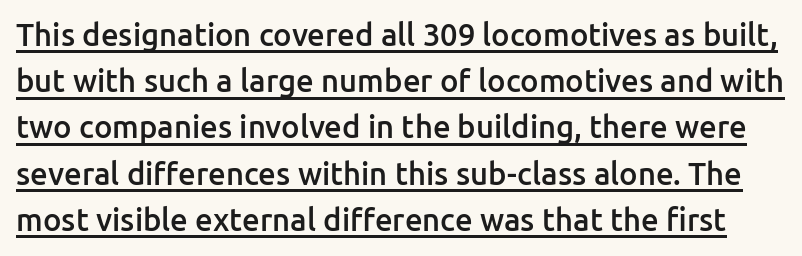
The image shows 31 px semibold sans-serif type, upright; set normal line spacing (1.49x), normal letter spacing, underlined; low stroke contrast and a medium x-height.
